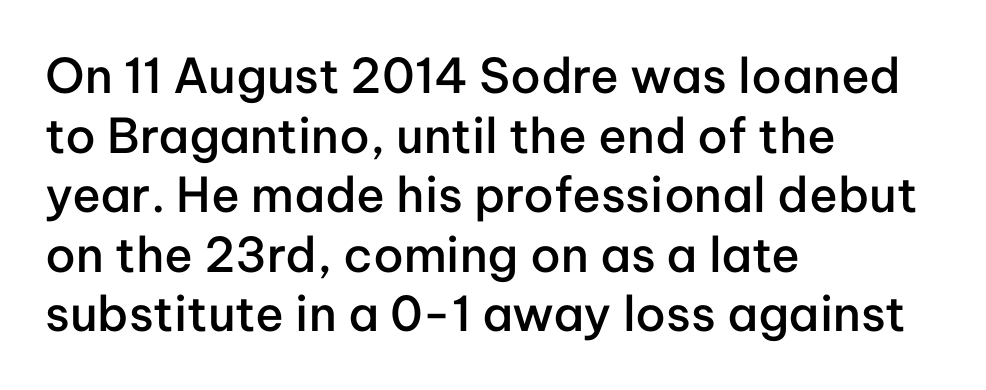
Q: Is the text bold? A: Semi-bold.
Q: Is the text italic (slanted)? A: No, it is upright.
Q: Is the typeface a serif or a sans-serif typeface? A: Sans-serif.
Q: Is the text underlined? A: No.
Q: How is the paragraph aligned? A: Left-aligned.
Q: Is the spacing between letters normal or unusually wide? A: Normal.
Q: Width (condensed, normal, or wide)? A: Normal.
Q: Stroke contrast? A: Low.
Q: x-height? A: Medium.
Q: Monospaced? A: No.
